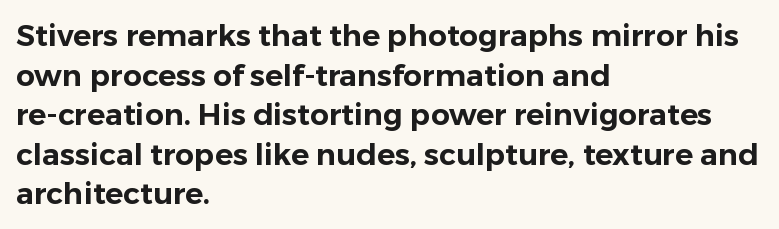
Q: Is the text italic (slanted)? A: No, it is upright.
Q: Is the typeface a serif or a sans-serif typeface? A: Sans-serif.
Q: Is the text underlined? A: No.
Q: How is the paragraph aligned? A: Left-aligned.
Q: Is the spacing between letters normal or unusually wide? A: Normal.
Q: Is the spacing between lines tight, normal or loose? A: Normal.
Q: Width (condensed, normal, or wide)? A: Normal.
Q: Stroke contrast? A: Low.
Q: x-height? A: Medium.
Q: Monospaced? A: No.
